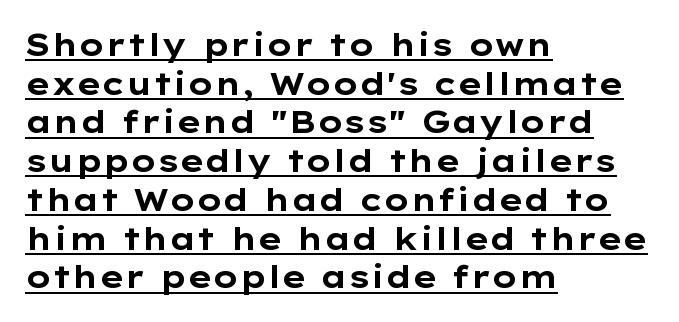
The image shows 31 px bold, wide sans-serif type, upright; set left-aligned, normal line spacing (1.25x), normal letter spacing, underlined; low stroke contrast and a medium x-height.
